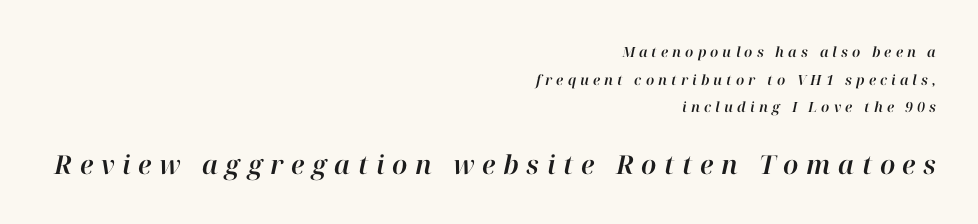
{"italic": "yes", "lean": "right", "slant_degrees": 12, "underline": "no", "align": "right", "line_spacing": "loose", "line_spacing_ratio": 1.97, "letter_spacing": "wide", "letter_spacing_em": 0.29, "larger_block": "second", "size_ratio": 1.86, "glyph_px": 26}
